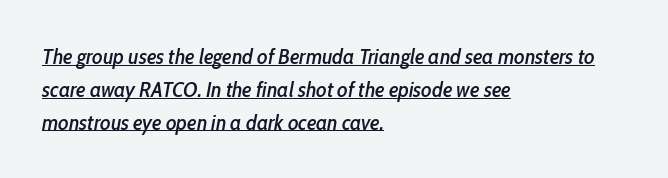
Q: Is the text italic (slanted)? A: Yes, it leans right by about 10 degrees.
Q: Is the text underlined? A: Yes.
Q: How is the paragraph aligned? A: Left-aligned.
Q: Is the spacing between letters normal or unusually wide? A: Normal.
Q: Is the spacing between lines tight, normal or loose? A: Normal.
